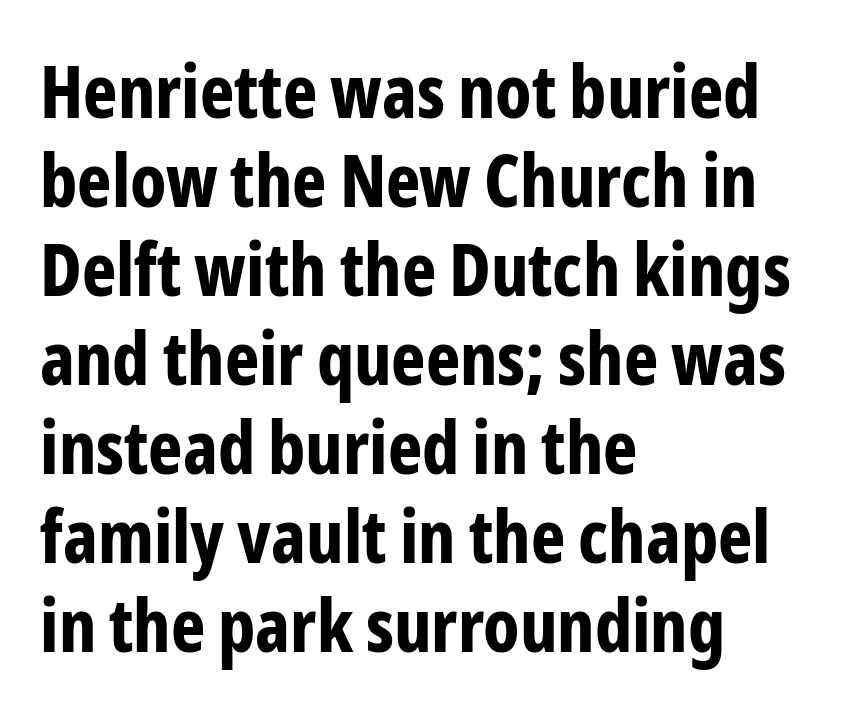
Strong, thick strokes mark this as bold type. Proportional: the letters do not fall into vertical columns. Examine the stroke ends and you'll find no serifs. Standard letterfit; no display-style spreading of the glyphs. This is roman type, the default non-slanted kind.
